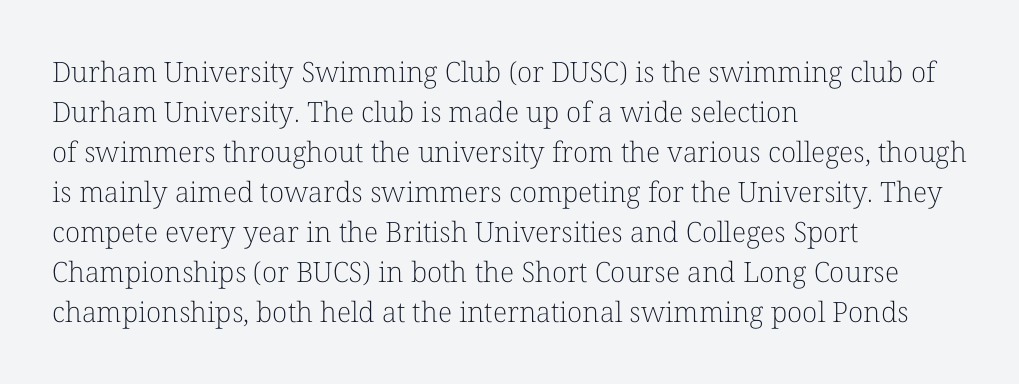
Q: Is the text bold? A: No.
Q: Is the text italic (slanted)? A: No, it is upright.
Q: Is the typeface a serif or a sans-serif typeface? A: Serif.
Q: Is the text underlined? A: No.
Q: How is the paragraph aligned? A: Left-aligned.
Q: Is the spacing between letters normal or unusually wide? A: Normal.
Q: Is the spacing between lines tight, normal or loose? A: Normal.
Q: Width (condensed, normal, or wide)? A: Normal.
Q: Stroke contrast? A: Low.
Q: x-height? A: Medium.
Q: Monospaced? A: No.
